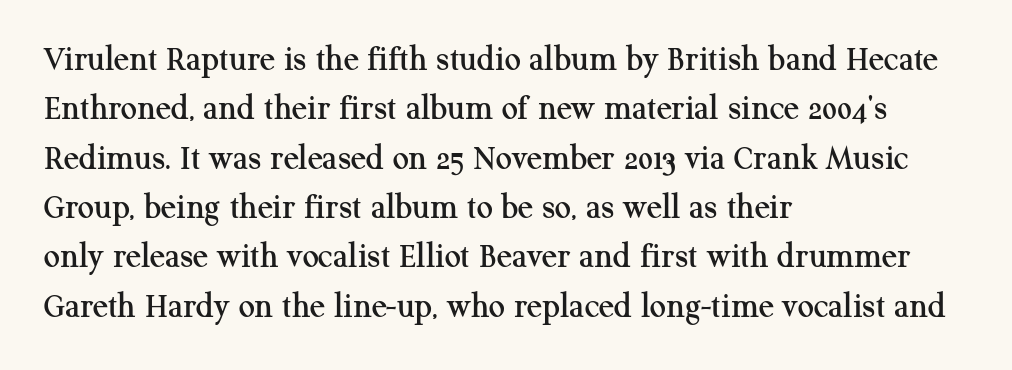
The image shows 36 px serif type, upright; set left-aligned, normal line spacing (1.37x), normal letter spacing, not underlined; medium stroke contrast and a medium x-height.
